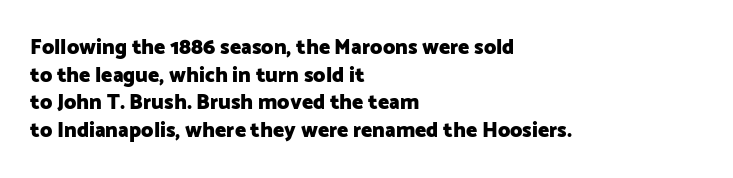
{"italic": "no", "bold": "yes", "underline": "no", "align": "left", "line_spacing": "normal", "line_spacing_ratio": 1.31, "letter_spacing": "normal", "letter_spacing_em": 0.0, "glyph_px": 21}
